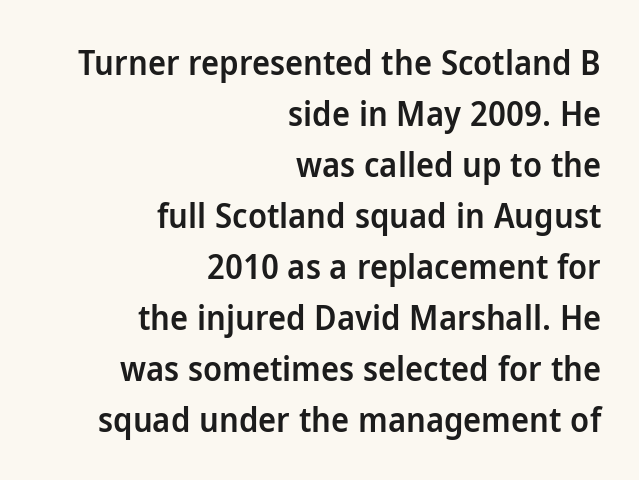
The image shows 34 px semibold sans-serif type, upright; set right-aligned, normal line spacing (1.5x), normal letter spacing, not underlined; low stroke contrast and a medium x-height.
